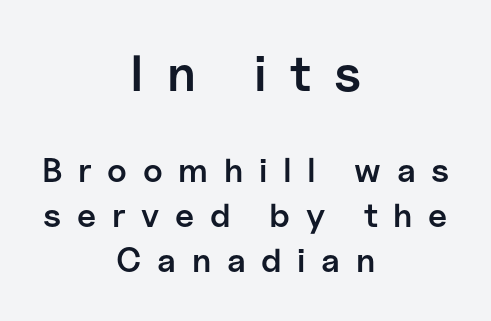
{"serif": "no", "italic": "no", "bold": "semi", "weight": "semibold", "width": "normal", "stroke_contrast": "low", "x_height": "medium", "monospaced": "no", "underline": "no", "align": "center", "line_spacing": "normal", "line_spacing_ratio": 1.32, "letter_spacing": "wide", "letter_spacing_em": 0.46, "larger_block": "first", "size_ratio": 1.5, "glyph_px": 51}
